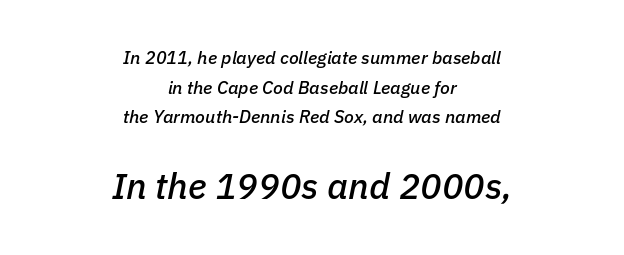
Q: Is the text italic (slanted)? A: Yes, it leans right by about 11 degrees.
Q: Is the text underlined? A: No.
Q: How is the paragraph aligned? A: Centered.
Q: Is the spacing between letters normal or unusually wide? A: Normal.
Q: Is the spacing between lines tight, normal or loose? A: Normal.
Q: Which block of text is set in a larger size, the first (top) or the second (bottom)? A: The second (bottom) one.
Q: Width (condensed, normal, or wide)? A: Normal.
Q: Stroke contrast? A: Low.
Q: x-height? A: Medium.
Q: Monospaced? A: No.
